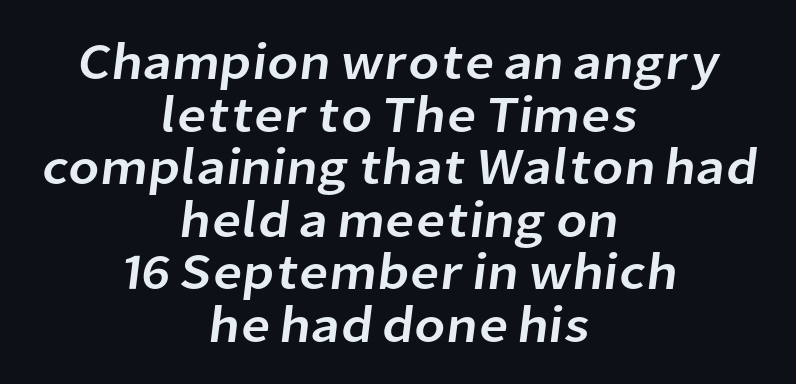
Alignment: centered. Examine the stroke ends and you'll find no serifs. The rendering uses natural spacing where letterforms have individual widths. In terms of leading, this rendering errs on the cramped side. Lines of text with bare space underneath.
